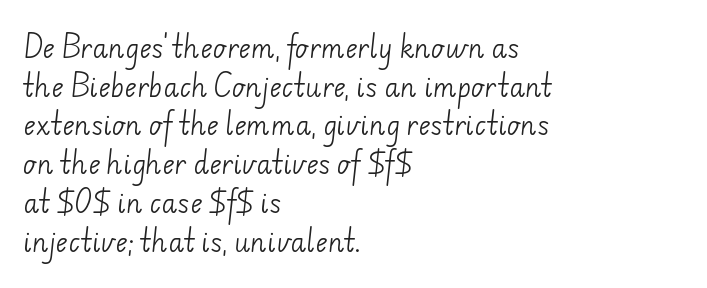
Q: Is the text bold? A: No.
Q: Is the text underlined? A: No.
Q: How is the paragraph aligned? A: Left-aligned.
Q: Is the spacing between letters normal or unusually wide? A: Normal.
Q: Is the spacing between lines tight, normal or loose? A: Normal.
